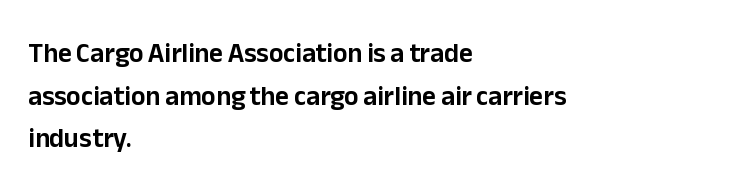
The words here are not underlined. Upright lettering throughout. This rendering leaves character spacing at its baseline value. These lines stack with their left ends in a neat column. Vertical spacing — default.
